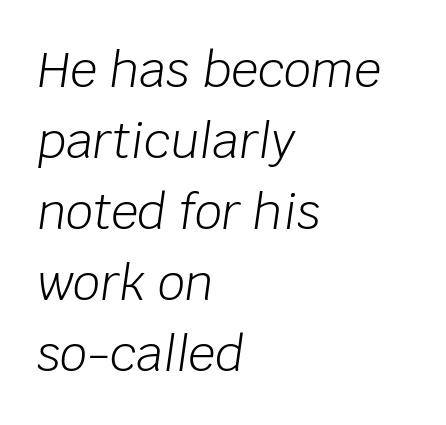
What's the leading like? Ordinary, nothing unusual. The text carries the slant typical of an italic or oblique font. Think standard paragraph weight, or any step lighter than that. In terms of letterspacing, this is plain default setting.
